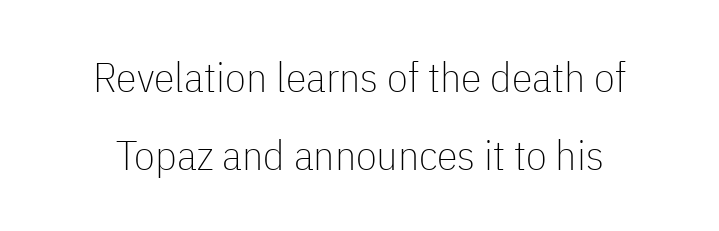
Q: Is the text bold? A: No.
Q: Is the text italic (slanted)? A: No, it is upright.
Q: Is the typeface a serif or a sans-serif typeface? A: Sans-serif.
Q: Is the text underlined? A: No.
Q: Is the spacing between letters normal or unusually wide? A: Normal.
Q: Width (condensed, normal, or wide)? A: Condensed.
Q: Stroke contrast? A: Low.
Q: x-height? A: Medium.
Q: Monospaced? A: No.
